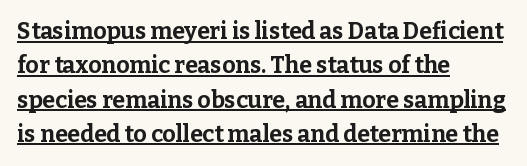
{"italic": "no", "bold": "yes", "underline": "yes", "align": "left", "line_spacing": "normal", "line_spacing_ratio": 1.49, "letter_spacing": "normal", "letter_spacing_em": 0.0, "glyph_px": 23}
